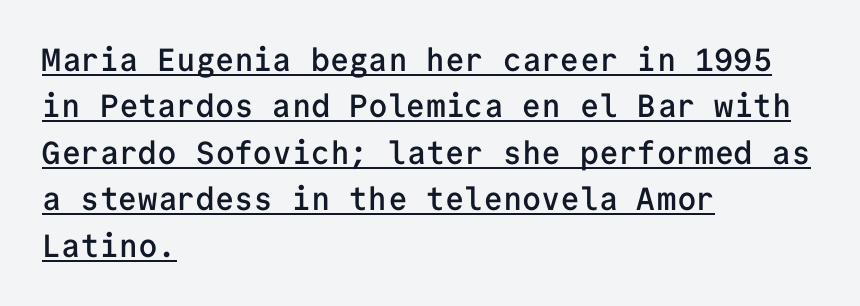
Q: Is the text bold? A: Semi-bold.
Q: Is the text italic (slanted)? A: No, it is upright.
Q: Is the typeface a serif or a sans-serif typeface? A: Sans-serif.
Q: Is the text underlined? A: Yes.
Q: How is the paragraph aligned? A: Left-aligned.
Q: Is the spacing between letters normal or unusually wide? A: Normal.
Q: Is the spacing between lines tight, normal or loose? A: Normal.
Q: Width (condensed, normal, or wide)? A: Normal.
Q: Stroke contrast? A: Low.
Q: x-height? A: Medium.
Q: Monospaced? A: Yes.
